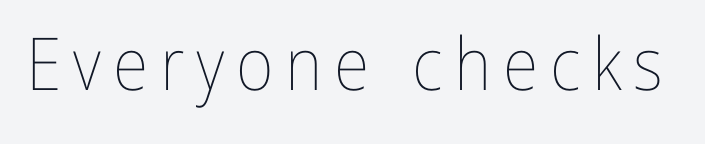
Q: Is the text bold? A: No.
Q: Is the text italic (slanted)? A: No, it is upright.
Q: Is the text underlined? A: No.
Q: Width (condensed, normal, or wide)? A: Condensed.
Q: Stroke contrast? A: Low.
Q: x-height? A: Medium.
Q: Monospaced? A: No.
